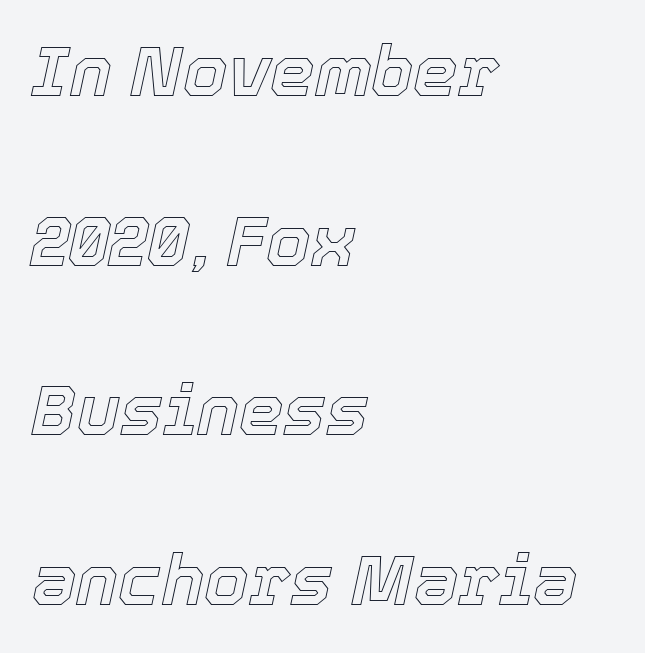
The image shows 71 px text type, italic (leaning right); set left-aligned, loose line spacing (2.39x), normal letter spacing, not underlined; a medium x-height.
